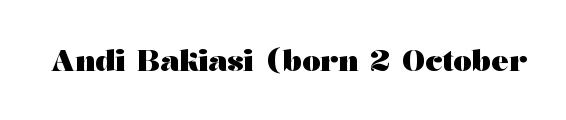
The image shows 29 px heavy, wide serif type, upright; set normal letter spacing, not underlined; medium stroke contrast and a medium x-height.
